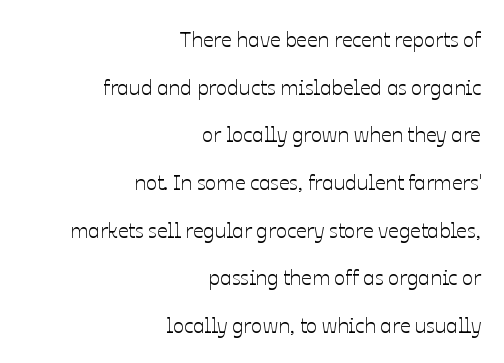
Q: Is the text italic (slanted)? A: No, it is upright.
Q: Is the text underlined? A: No.
Q: How is the paragraph aligned? A: Right-aligned.
Q: Is the spacing between letters normal or unusually wide? A: Normal.
Q: Is the spacing between lines tight, normal or loose? A: Loose.
